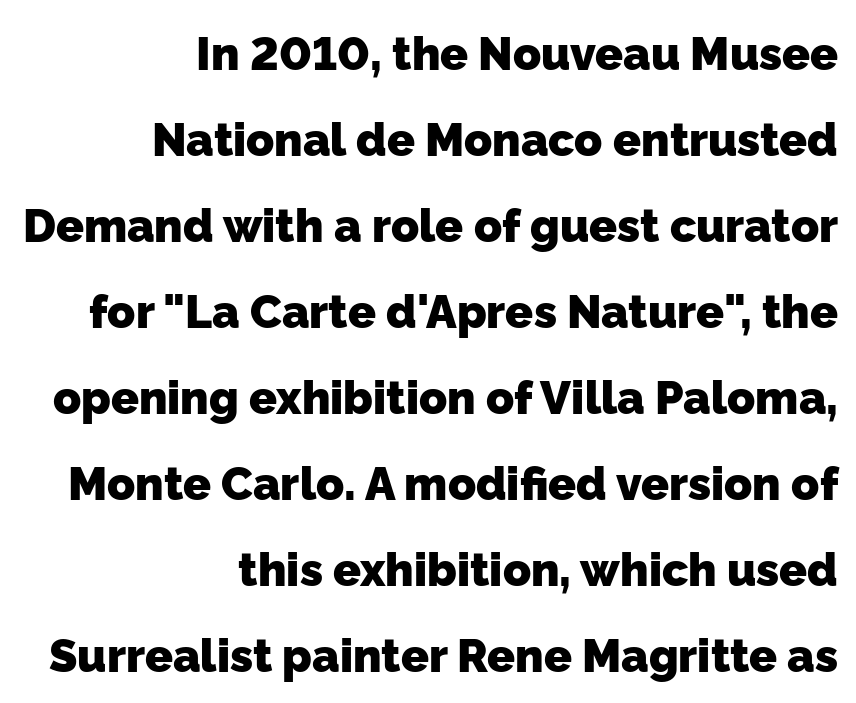
Every letter is thick-stroked: bold, no question. Nope, no serifs anywhere on these letters. No word sits above an underline. One-word summary of the alignment: right. You could not count columns in this text — the font is proportionally spaced.
